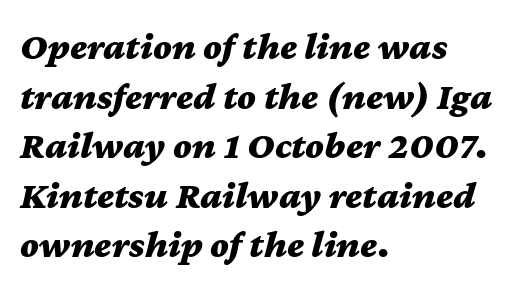
The image shows 39 px bold, wide type, italic (leaning right); set left-aligned, normal line spacing (1.27x), normal letter spacing, not underlined; medium stroke contrast and a medium x-height.
